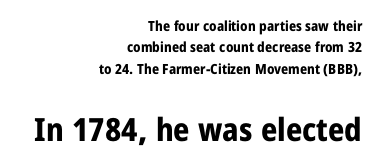
{"serif": "no", "italic": "no", "bold": "yes", "weight": "bold", "width": "condensed", "stroke_contrast": "low", "x_height": "medium", "monospaced": "no", "underline": "no", "align": "right", "line_spacing": "normal", "line_spacing_ratio": 1.53, "letter_spacing": "normal", "letter_spacing_em": 0.0, "larger_block": "second", "size_ratio": 2.29, "glyph_px": 32}
